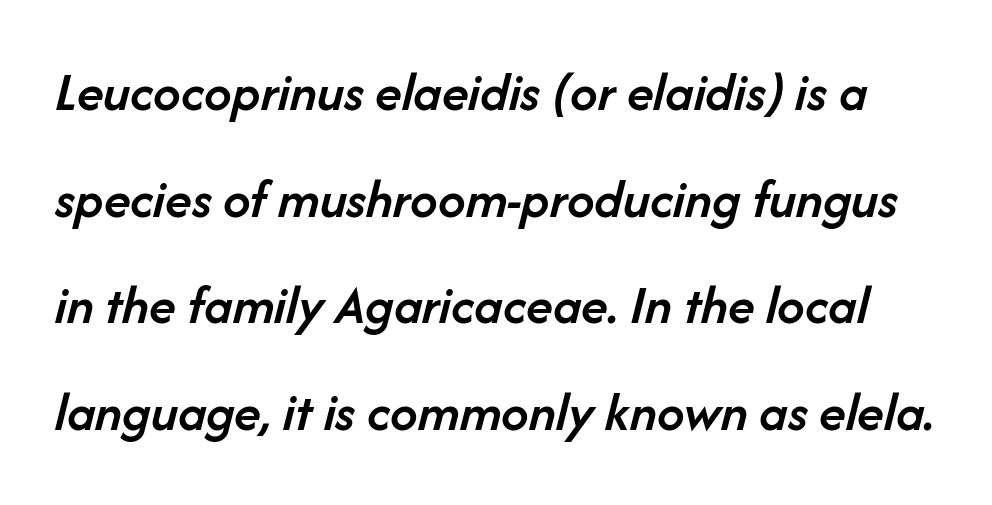
Q: Is the text bold? A: Semi-bold.
Q: Is the text italic (slanted)? A: Yes, it leans right by about 14 degrees.
Q: Is the text underlined? A: No.
Q: Is the spacing between letters normal or unusually wide? A: Normal.
Q: Is the spacing between lines tight, normal or loose? A: Loose.
Q: Width (condensed, normal, or wide)? A: Normal.
Q: Stroke contrast? A: Low.
Q: x-height? A: Medium.
Q: Monospaced? A: No.
